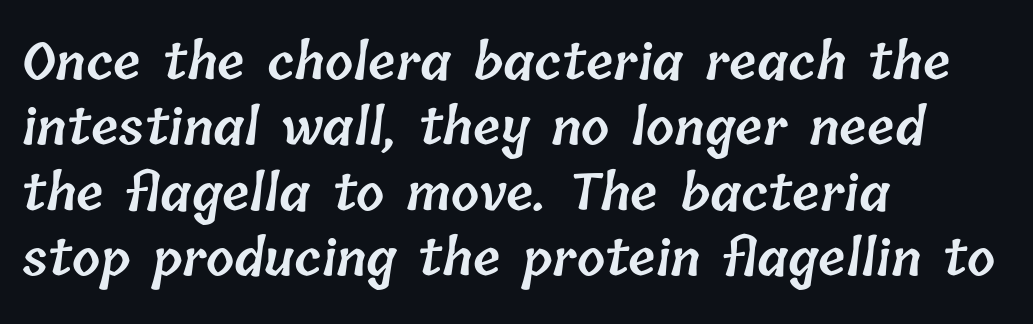
Q: Is the text bold? A: Semi-bold.
Q: Is the text underlined? A: No.
Q: How is the paragraph aligned? A: Left-aligned.
Q: Is the spacing between letters normal or unusually wide? A: Normal.
Q: Is the spacing between lines tight, normal or loose? A: Normal.
Q: Width (condensed, normal, or wide)? A: Normal.
Q: Stroke contrast? A: Low.
Q: x-height? A: Medium.
Q: Monospaced? A: No.
